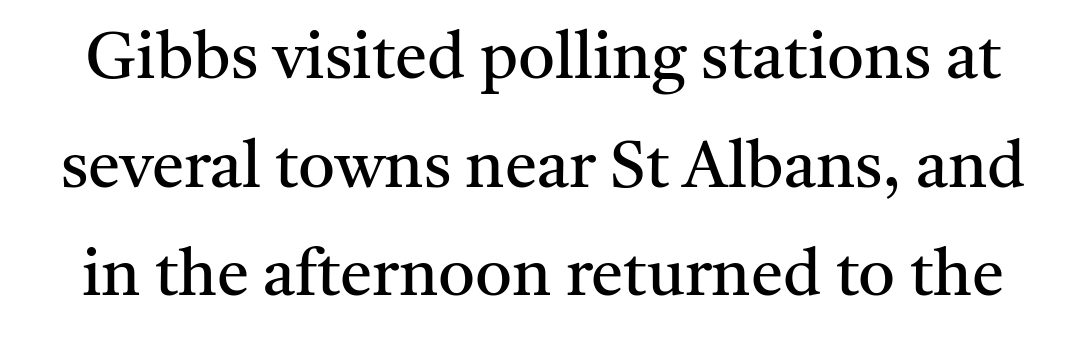
The image shows 65 px regular-weight serif type, upright; set normal line spacing (1.67x), normal letter spacing, not underlined; medium stroke contrast and a medium x-height.
